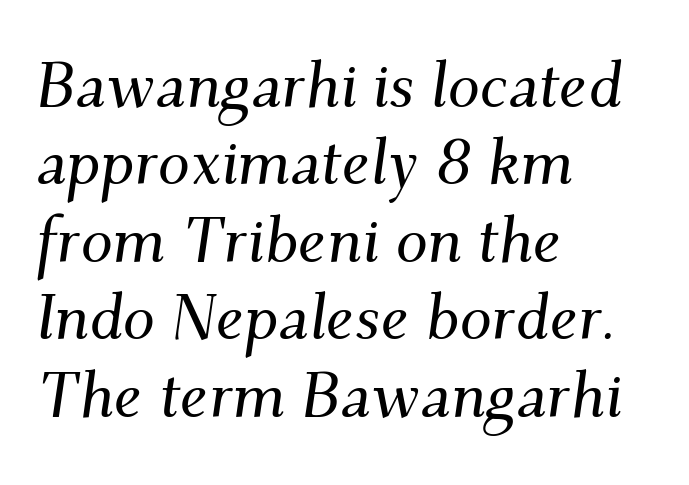
Stroke terminals: seriffed. The face used here is proportionally spaced, like ordinary book or web type. Is the type slanted? Yes — the strokes lean at a clear angle. Check the space under the baseline: it is left empty.
